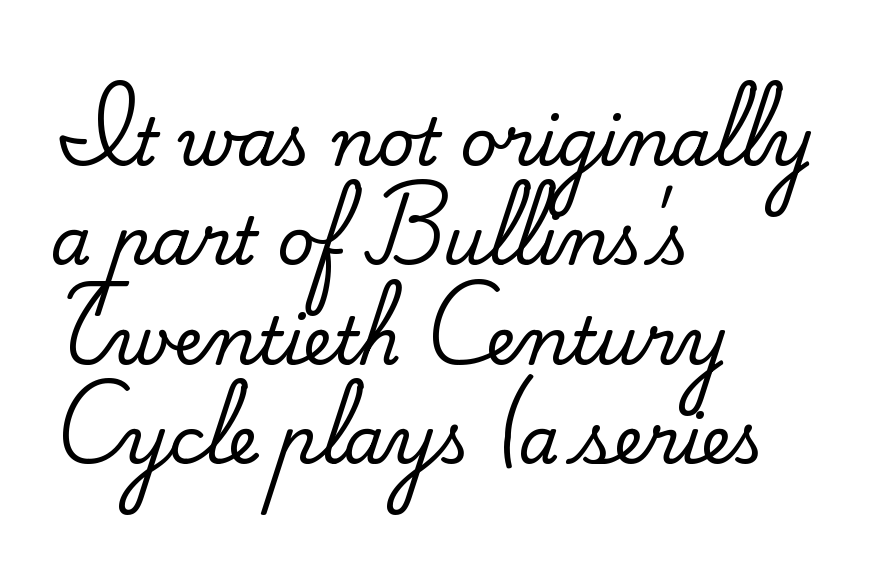
{"serif": "yes", "width": "normal", "stroke_contrast": "medium", "x_height": "small", "monospaced": "no", "underline": "no", "align": "left", "line_spacing": "normal", "line_spacing_ratio": 1.53, "letter_spacing": "normal", "letter_spacing_em": 0.0, "glyph_px": 65}
